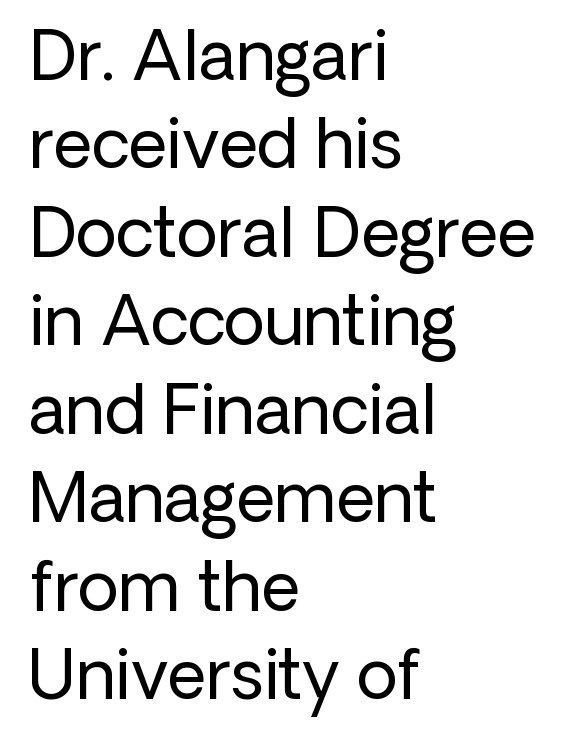
Q: Is the text bold? A: No.
Q: Is the text italic (slanted)? A: No, it is upright.
Q: Is the typeface a serif or a sans-serif typeface? A: Sans-serif.
Q: Is the text underlined? A: No.
Q: How is the paragraph aligned? A: Left-aligned.
Q: Is the spacing between letters normal or unusually wide? A: Normal.
Q: Is the spacing between lines tight, normal or loose? A: Normal.
Q: Width (condensed, normal, or wide)? A: Normal.
Q: Stroke contrast? A: Low.
Q: x-height? A: Medium.
Q: Monospaced? A: No.
